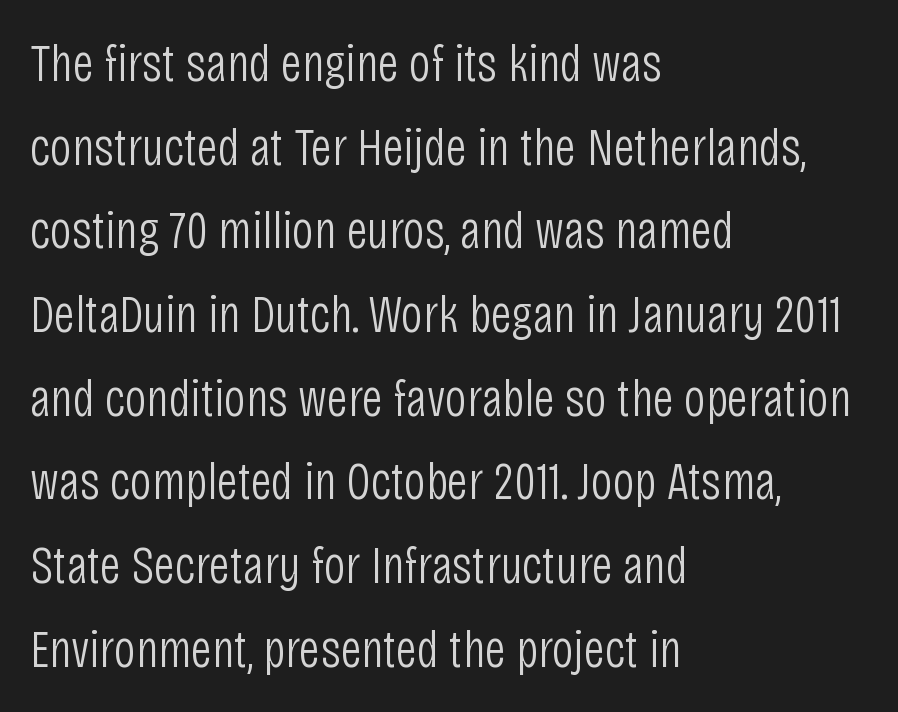
Do the characters align in a grid? No, the font is proportional. The rag falls on the right side of this text block. Ordinary non-slanted type is in use. These lines keep a tight, regular rhythm from letter to letter. A normal amount of white space separates one row of letters from the next. Is this a sans? Yes — the strokes have no serifs.
